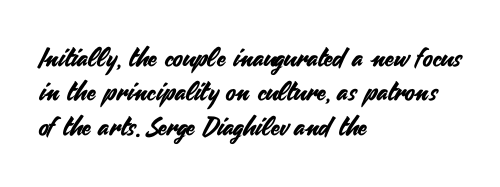
Here the glyphs are tracked normally, forming tight word shapes. Notice how the passage keeps a crisp vertical edge on the left only. A normal amount of white space separates one row of letters from the next. The string is rendered with underlining switched off.
